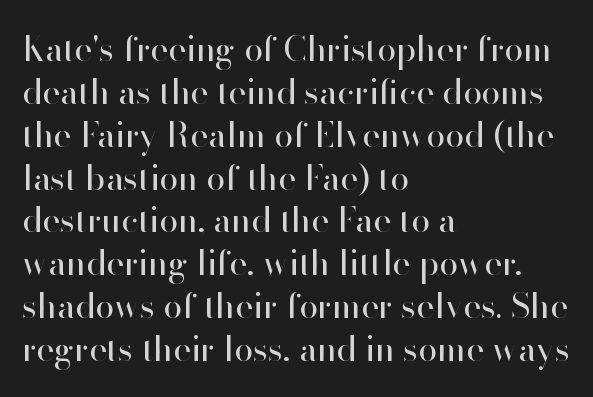
{"serif": "no", "italic": "no", "bold": "no", "weight": "regular", "width": "normal", "stroke_contrast": "high", "x_height": "small", "monospaced": "no", "underline": "no", "align": "left", "line_spacing": "normal", "line_spacing_ratio": 1.26, "letter_spacing": "normal", "letter_spacing_em": 0.0, "glyph_px": 34}
